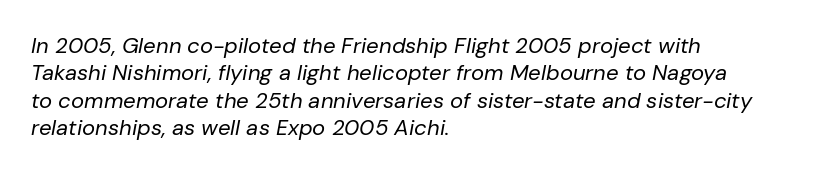
The lines in this sample share a left origin and differ only in where they stop. Observe the ordinary spacing: letters are neighbours, not strangers. Type without underlining. A typesetter would mark this as italic.
